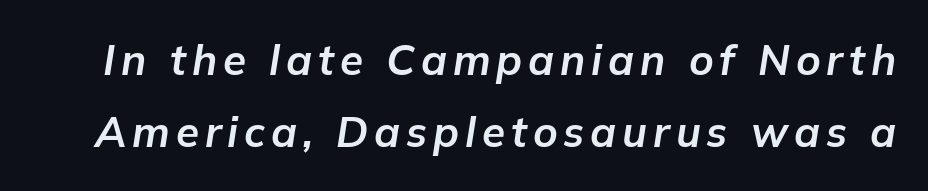
Clear beneath every line of the passage. The letters are bold, with thick, heavy strokes. In terms of posture, this sample is oblique. A typesetter would call this proportional, since set widths differ per character.
